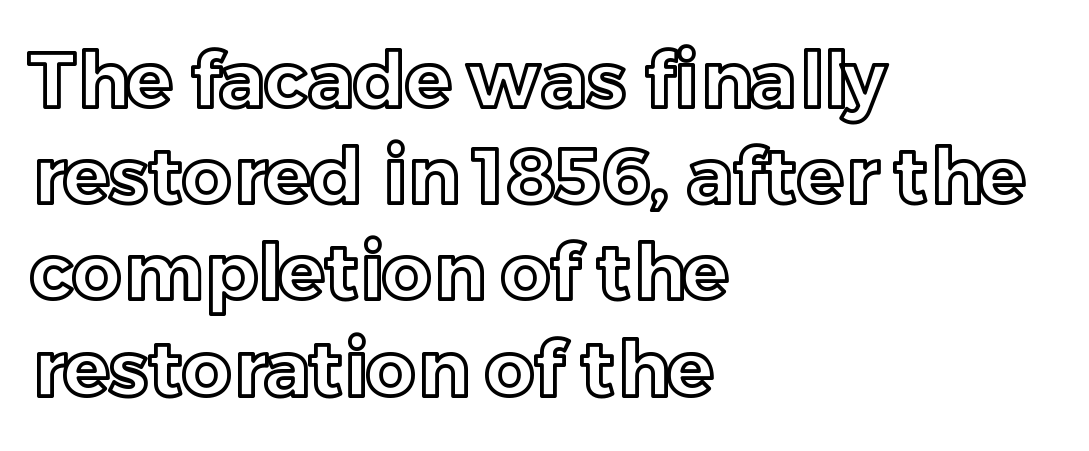
The image shows 77 px text type, upright; set left-aligned, normal line spacing (1.25x), normal letter spacing, not underlined; a medium x-height.
